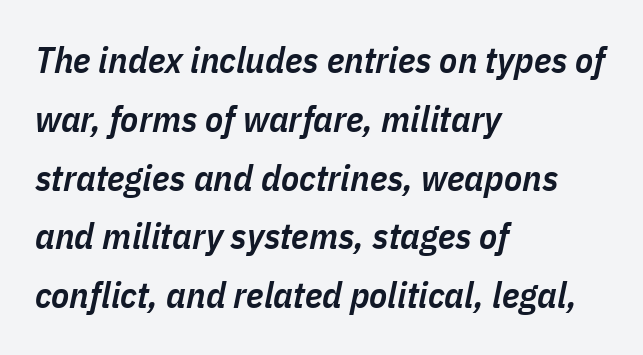
The image shows 37 px semibold, condensed type, italic (leaning right); set left-aligned, normal line spacing (1.59x), normal letter spacing, not underlined; low stroke contrast and a medium x-height.
